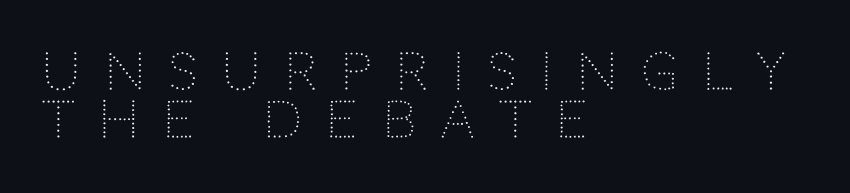
Each stroke keeps to a modest, everyday thickness or less. Style check: upright. Line spacing here is tight. Teacher's note: observe the even left margin — that is flush-left alignment. Character widths vary here, with narrow letters taking less room than wide ones.
